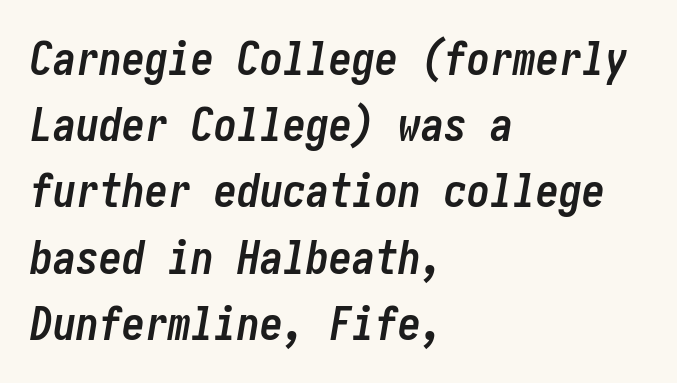
Q: Is the text bold? A: Yes.
Q: Is the text italic (slanted)? A: Yes, it leans right by about 10 degrees.
Q: Is the text underlined? A: No.
Q: How is the paragraph aligned? A: Left-aligned.
Q: Is the spacing between letters normal or unusually wide? A: Normal.
Q: Is the spacing between lines tight, normal or loose? A: Normal.
Q: Width (condensed, normal, or wide)? A: Condensed.
Q: Stroke contrast? A: Low.
Q: x-height? A: Medium.
